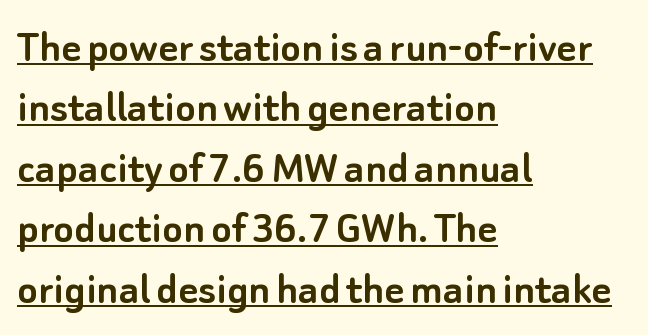
Q: Is the text italic (slanted)? A: No, it is upright.
Q: Is the typeface a serif or a sans-serif typeface? A: Sans-serif.
Q: Is the text underlined? A: Yes.
Q: How is the paragraph aligned? A: Left-aligned.
Q: Is the spacing between letters normal or unusually wide? A: Normal.
Q: Is the spacing between lines tight, normal or loose? A: Normal.
Q: Width (condensed, normal, or wide)? A: Normal.
Q: Stroke contrast? A: Low.
Q: x-height? A: Small.
Q: Monospaced? A: No.
